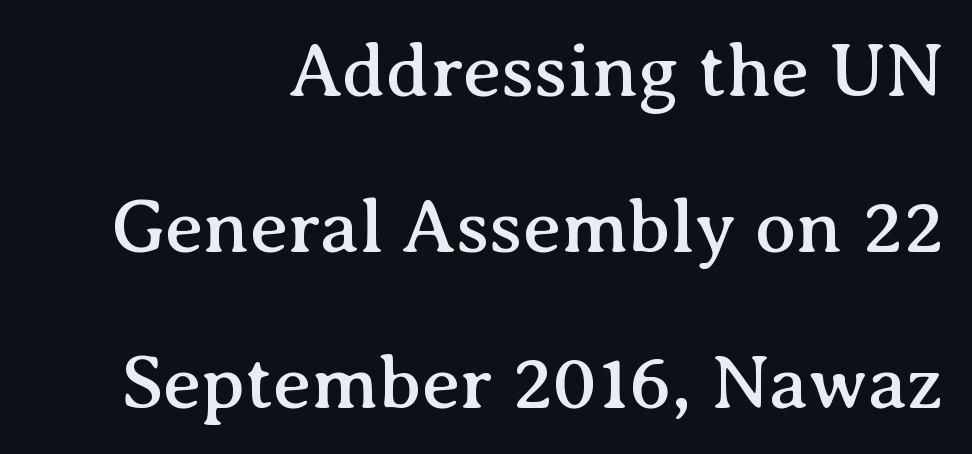
Horizontally, the lines are justified to the trailing edge only. The lines are spread far apart with generous leading. The letters advance in unequal steps, a hallmark of proportional type. Unlike italic type, these characters show no tilt at all.
